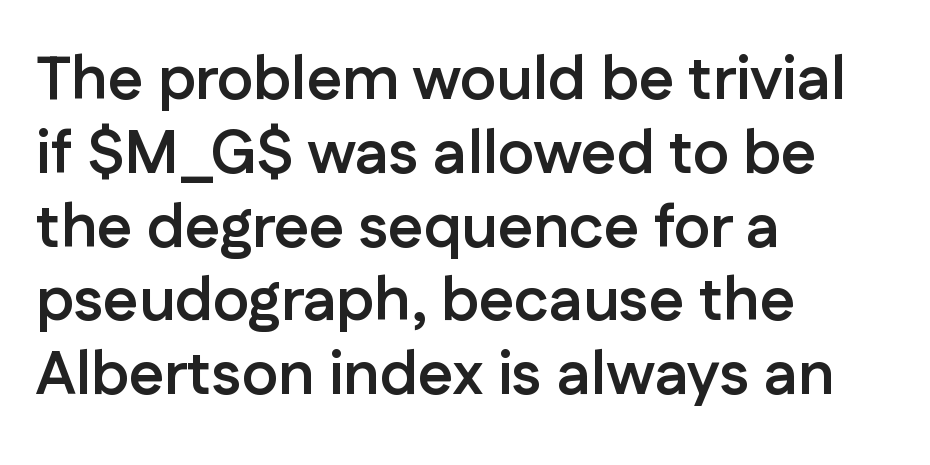
Q: Is the text bold? A: Yes.
Q: Is the text italic (slanted)? A: No, it is upright.
Q: Is the typeface a serif or a sans-serif typeface? A: Sans-serif.
Q: Is the text underlined? A: No.
Q: How is the paragraph aligned? A: Left-aligned.
Q: Is the spacing between letters normal or unusually wide? A: Normal.
Q: Width (condensed, normal, or wide)? A: Normal.
Q: Stroke contrast? A: Low.
Q: x-height? A: Medium.
Q: Monospaced? A: No.
